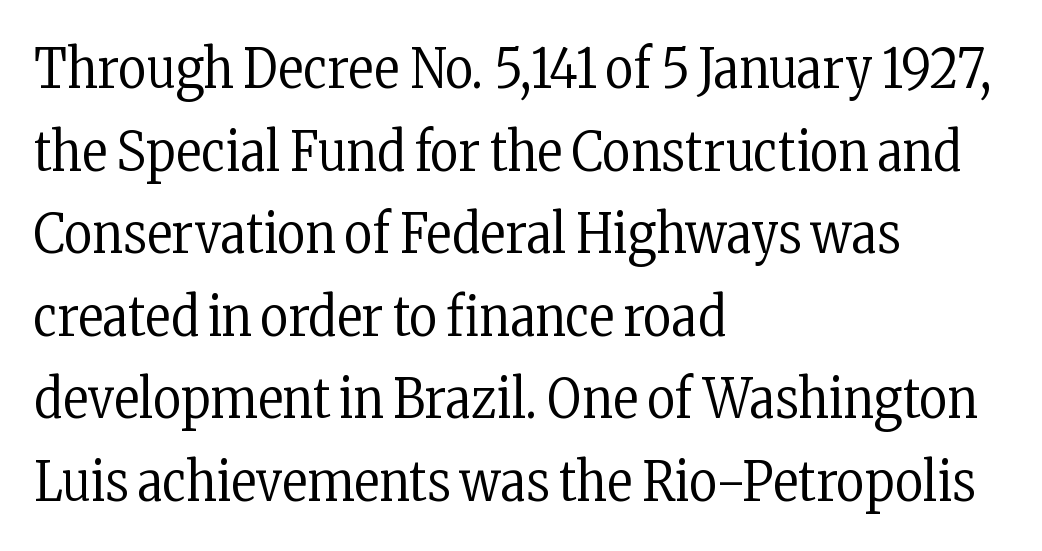
The image shows 54 px regular-weight, condensed serif type, upright; set left-aligned, normal line spacing (1.53x), normal letter spacing, not underlined; low stroke contrast and a medium x-height.
